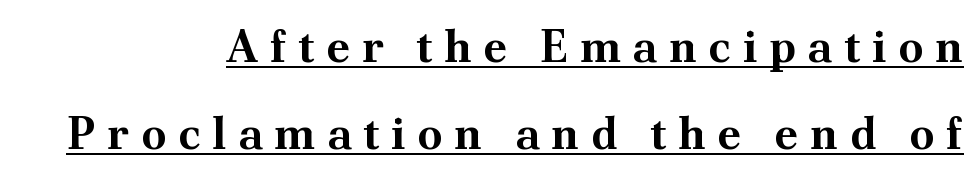
{"serif": "yes", "italic": "no", "bold": "yes", "weight": "bold", "width": "normal", "stroke_contrast": "medium", "x_height": "small", "monospaced": "no", "underline": "yes", "align": "right", "line_spacing": "loose", "line_spacing_ratio": 1.94, "letter_spacing": "wide", "letter_spacing_em": 0.26, "glyph_px": 45}
